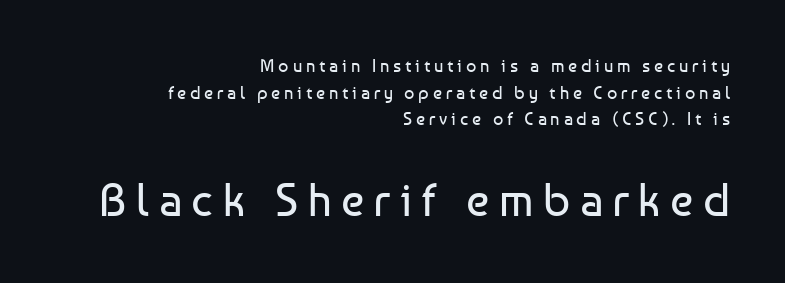
The string is rendered with underlining switched off. Each letter keeps its own natural width here, so spacing adapts to shape. Unbolded letterforms with no extra heft. The composition opens small and finishes big. The lettering holds an erect, upright posture throughout. Caption: expanded tracking, letters set apart.
